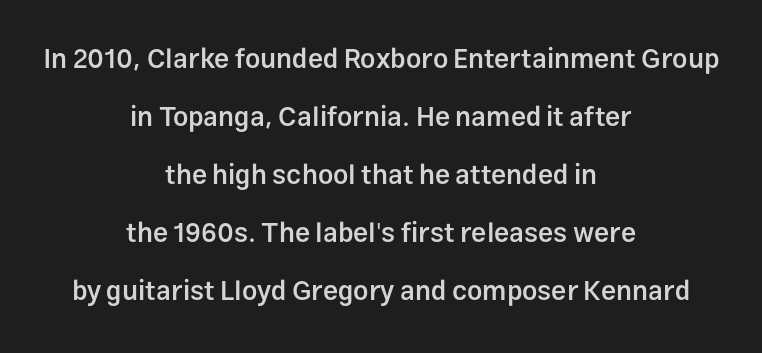
{"italic": "no", "bold": "semi", "underline": "no", "align": "center", "line_spacing": "loose", "line_spacing_ratio": 2.15, "letter_spacing": "normal", "letter_spacing_em": 0.0, "glyph_px": 27}
